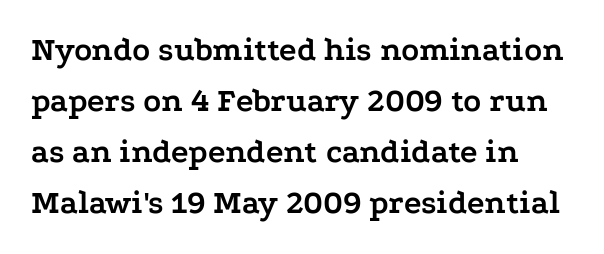
The image shows 33 px semibold, wide serif type, upright; set left-aligned, normal line spacing (1.55x), normal letter spacing, not underlined; low stroke contrast and a medium x-height.
